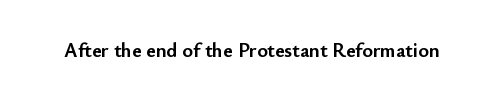
{"italic": "no", "bold": "yes", "underline": "no", "letter_spacing": "normal", "letter_spacing_em": 0.0, "glyph_px": 20}
